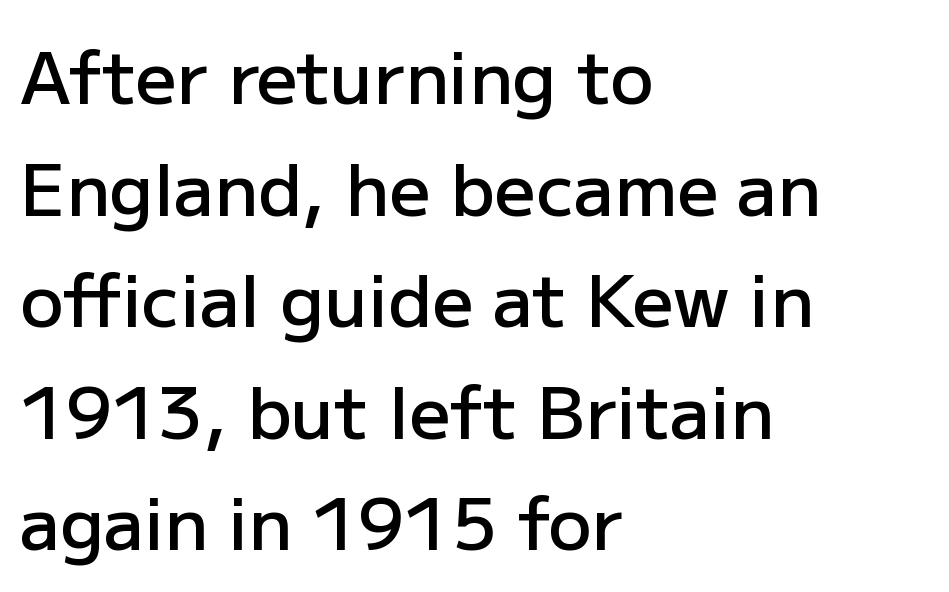
{"serif": "no", "italic": "no", "bold": "semi", "weight": "semibold", "width": "normal", "stroke_contrast": "low", "x_height": "medium", "monospaced": "no", "underline": "no", "align": "left", "line_spacing": "normal", "line_spacing_ratio": 1.55, "letter_spacing": "normal", "letter_spacing_em": 0.0, "glyph_px": 72}
